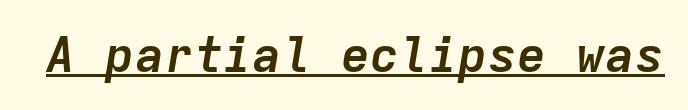
{"italic": "yes", "lean": "right", "slant_degrees": 9, "bold": "yes", "weight": "semibold", "width": "normal", "stroke_contrast": "low", "x_height": "medium", "monospaced": "yes", "underline": "yes", "letter_spacing": "normal", "letter_spacing_em": 0.0, "glyph_px": 49}
